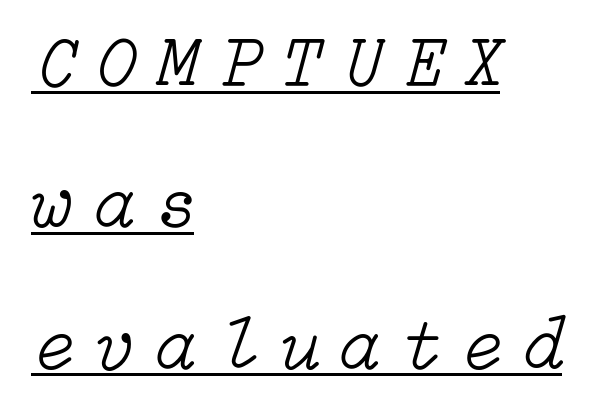
The image shows 74 px light type, italic (leaning right); set left-aligned, loose line spacing (1.91x), unusually wide letter spacing (+0.28 em), underlined; low stroke contrast and a medium x-height.
